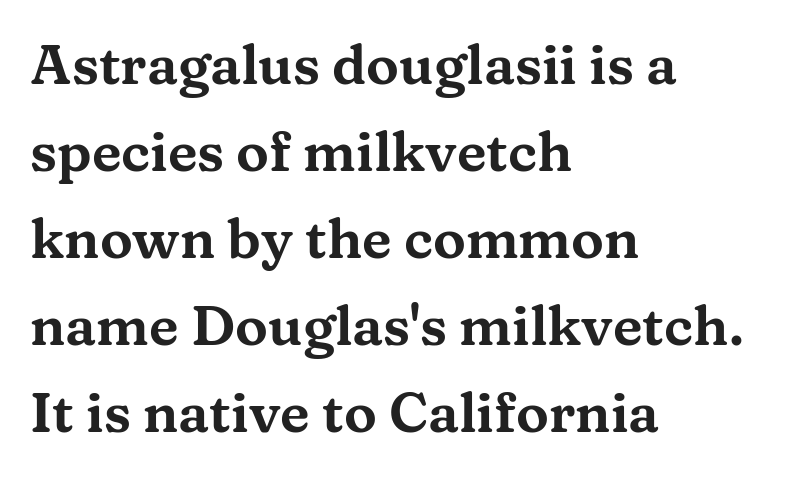
A bare baseline throughout the passage. In terms of letterform style, serifs are clearly present. The rendering uses a moderate line-height, typical for paragraphs. The passage shown has conventional tracking throughout. Character widths vary here, with narrow letters taking less room than wide ones. All the whitespace from short lines collects on the right.
